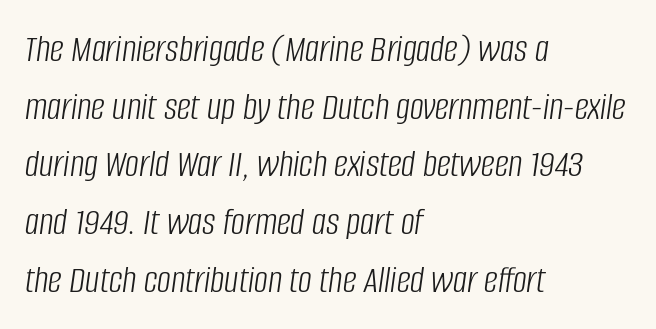
Q: Is the text bold? A: No.
Q: Is the text italic (slanted)? A: Yes, it leans right by about 8 degrees.
Q: Is the text underlined? A: No.
Q: How is the paragraph aligned? A: Left-aligned.
Q: Is the spacing between letters normal or unusually wide? A: Normal.
Q: Is the spacing between lines tight, normal or loose? A: Normal.
Q: Width (condensed, normal, or wide)? A: Condensed.
Q: Stroke contrast? A: Low.
Q: x-height? A: Large.
Q: Monospaced? A: No.
